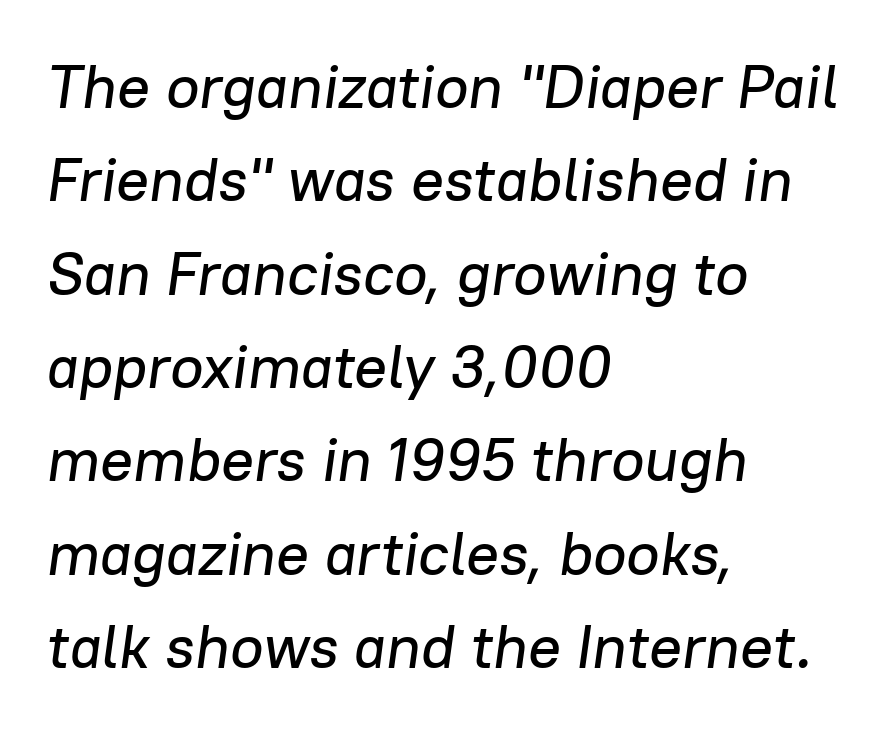
Q: Is the text italic (slanted)? A: Yes, it leans right by about 8 degrees.
Q: Is the text underlined? A: No.
Q: How is the paragraph aligned? A: Left-aligned.
Q: Is the spacing between letters normal or unusually wide? A: Normal.
Q: Is the spacing between lines tight, normal or loose? A: Normal.
Q: Width (condensed, normal, or wide)? A: Normal.
Q: Stroke contrast? A: Low.
Q: x-height? A: Medium.
Q: Monospaced? A: No.
